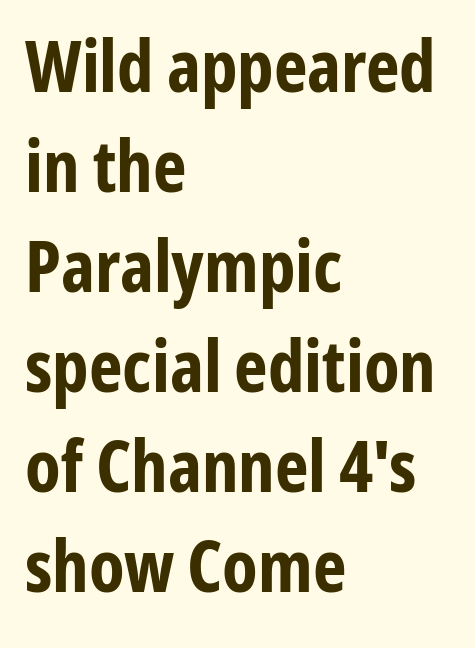
Normally led — the rows are evenly, conventionally spaced. The face used here has the dense, thick strokes of a bold. Serifs: no, the terminals of the letterforms are clean. Tall strokes in this sample are plumb rather than angled. Honestly, there is no underline to notice here at all.
